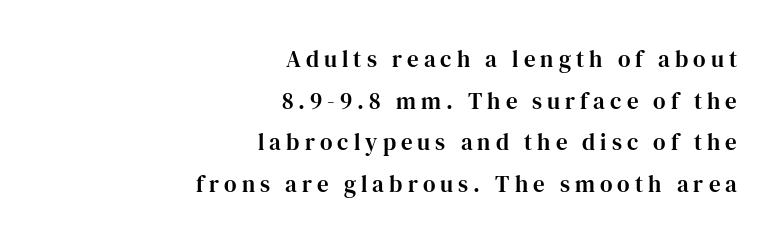
This sample is right-justified, so line beginnings fall wherever the words allow. What stands out about the letter spacing? Its width — letters are far apart. Does the lettering tilt? It doesn't — this is upright. Rule under the text: the space is simply empty.
